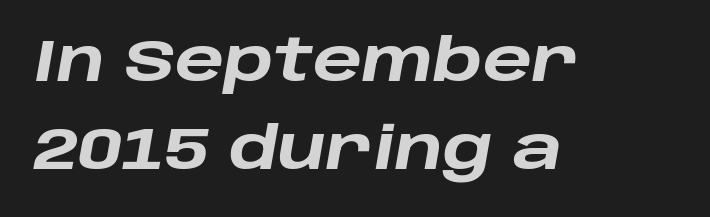
Q: Is the text bold? A: Yes.
Q: Is the text italic (slanted)? A: Yes, it leans right by about 10 degrees.
Q: Is the text underlined? A: No.
Q: How is the paragraph aligned? A: Left-aligned.
Q: Is the spacing between letters normal or unusually wide? A: Normal.
Q: Is the spacing between lines tight, normal or loose? A: Normal.
Q: Width (condensed, normal, or wide)? A: Wide.
Q: Stroke contrast? A: Low.
Q: x-height? A: Large.
Q: Monospaced? A: No.
